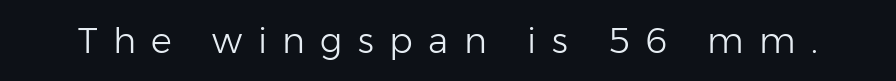
Q: Is the text bold? A: No.
Q: Is the text italic (slanted)? A: No, it is upright.
Q: Is the typeface a serif or a sans-serif typeface? A: Sans-serif.
Q: Is the text underlined? A: No.
Q: Is the spacing between letters normal or unusually wide? A: Unusually wide.
Q: Width (condensed, normal, or wide)? A: Normal.
Q: Stroke contrast? A: Low.
Q: x-height? A: Medium.
Q: Monospaced? A: No.
